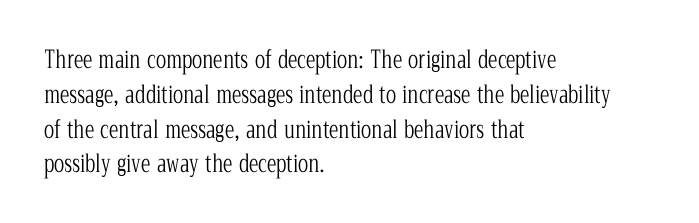
The image shows 24 px text type, upright; set left-aligned, normal line spacing (1.45x), normal letter spacing, not underlined.
